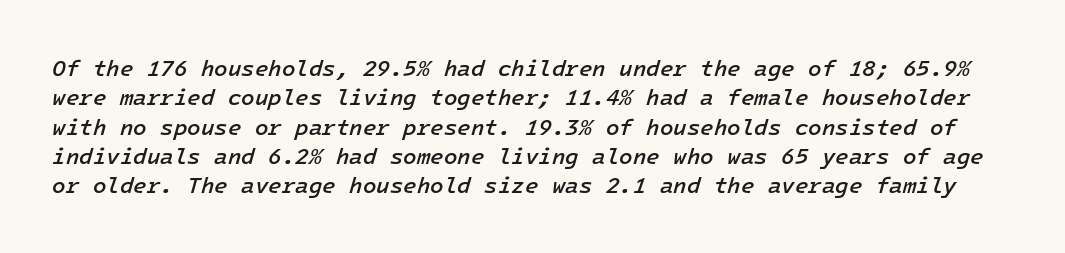
Yep, that's italic — everything's leaning. Type without underlining. What's the leading like? Ordinary, nothing unusual. This rendering leaves character spacing at its baseline value. Look at the stroke-to-counter ratio: somewhat heavy, a semibold.
